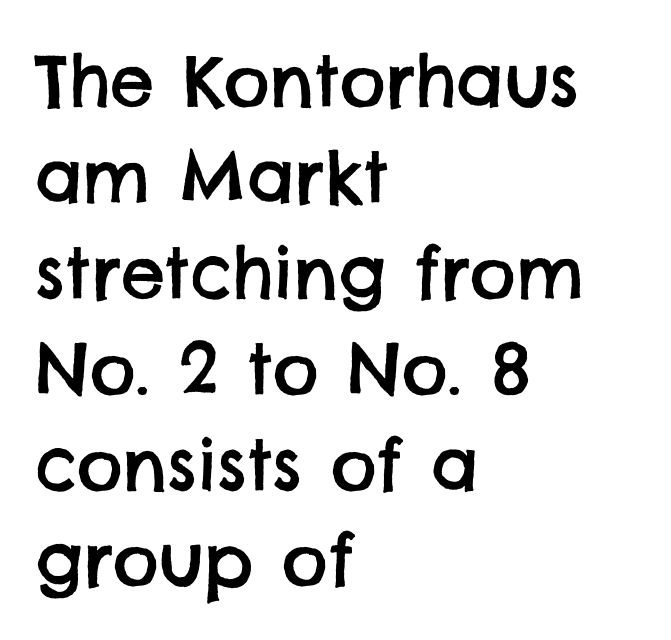
Q: Is the typeface a serif or a sans-serif typeface? A: Sans-serif.
Q: Is the text underlined? A: No.
Q: How is the paragraph aligned? A: Left-aligned.
Q: Is the spacing between letters normal or unusually wide? A: Normal.
Q: Is the spacing between lines tight, normal or loose? A: Normal.
Q: Width (condensed, normal, or wide)? A: Normal.
Q: Stroke contrast? A: Low.
Q: x-height? A: Large.
Q: Monospaced? A: No.
